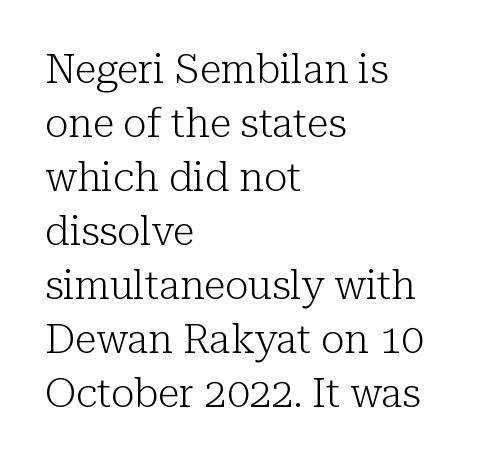
The image shows 40 px light serif type, upright; set left-aligned, normal line spacing (1.35x), normal letter spacing, not underlined; low stroke contrast and a medium x-height.
